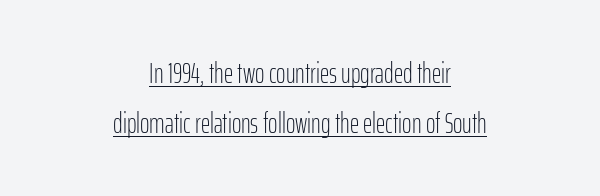
Teacher's note: observe the equal gaps on both sides — that is centered alignment. Heaviness? Minimal to ordinary, like unemphasized prose. Standard letterfit; no display-style spreading of the glyphs. Nope, no serifs anywhere on these letters.
